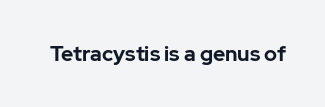
Q: Is the text bold? A: Yes.
Q: Is the text italic (slanted)? A: No, it is upright.
Q: Is the text underlined? A: No.
Q: Is the spacing between letters normal or unusually wide? A: Normal.
